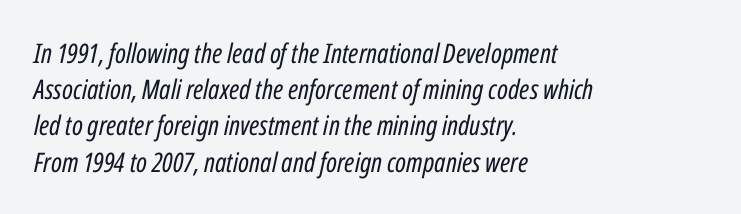
The image shows 27 px text type, italic (leaning right); set left-aligned, normal line spacing (1.34x), normal letter spacing, not underlined.
